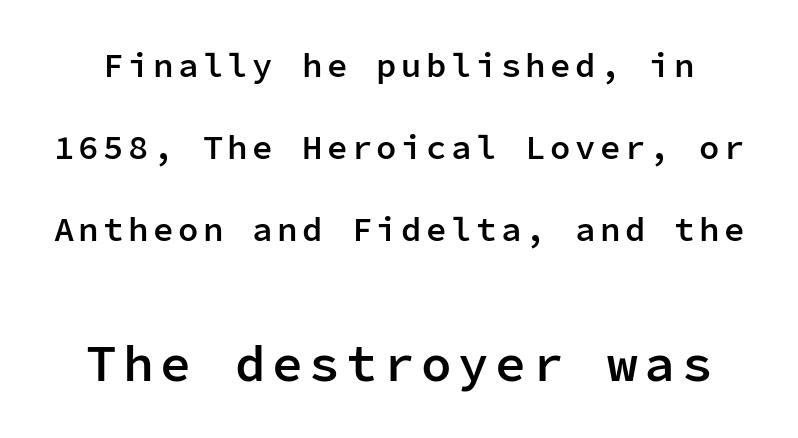
The image shows 51 px semibold sans-serif type, upright, monospaced; set loose line spacing (2.41x), not underlined; the second (bottom) block is 1.5x larger; low stroke contrast and a medium x-height.
